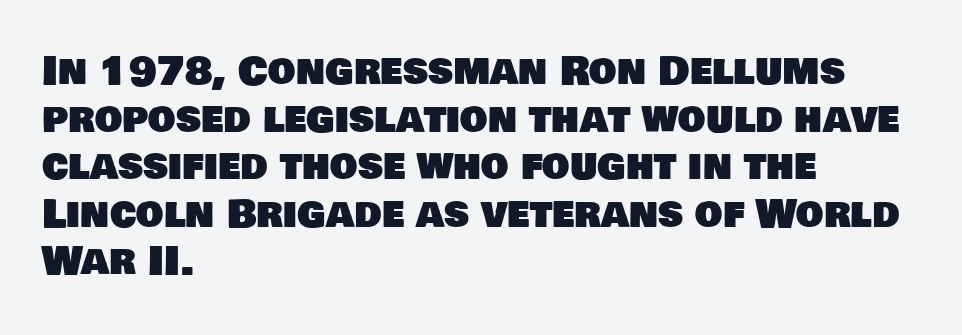
Tracking here is standard; glyphs follow each other at the usual distance. The space beneath each line is pristine and unruled. Left-aligned paragraph, ragged on the right. Looks like regular typesetting: each glyph gets only the width it needs. A typesetter would label this face a sans.
